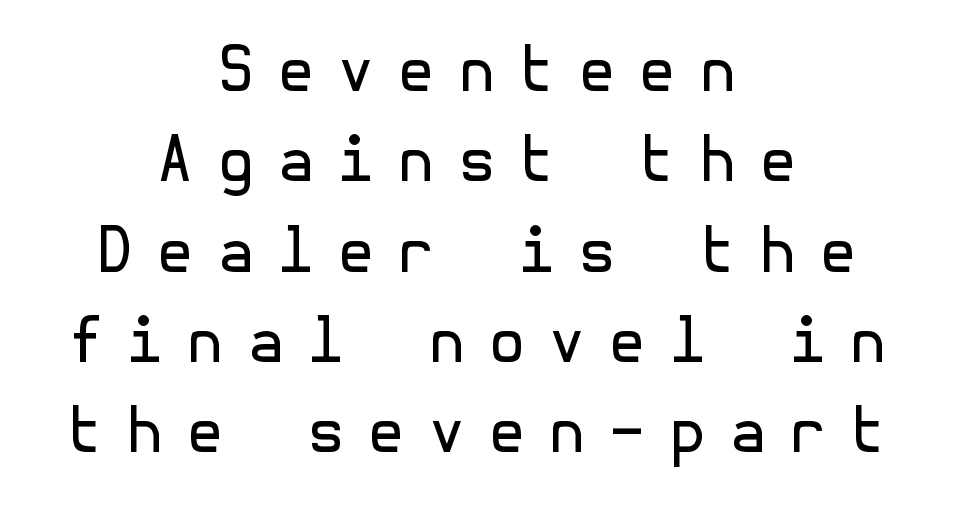
Which margin do the lines hug? Neither — every line sits in the middle. What stands out about the letter spacing? Its width — letters are far apart. Stem width sits at or under what a default text font uses. Check under the words: just untouched page. The axis of the letterforms is exactly vertical. Regarding serifs, this sample does without them.
